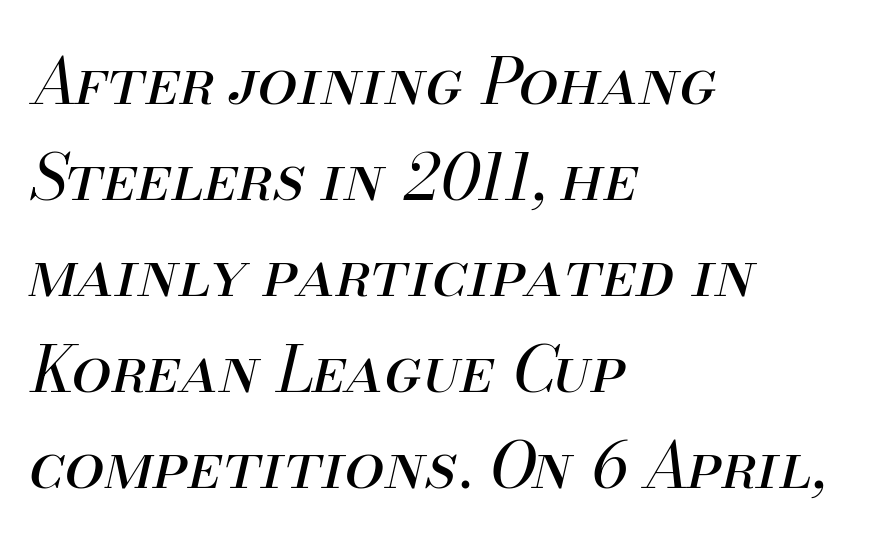
Q: Is the text bold? A: No.
Q: Is the text italic (slanted)? A: Yes, it leans right by about 13 degrees.
Q: Is the text underlined? A: No.
Q: How is the paragraph aligned? A: Left-aligned.
Q: Is the spacing between letters normal or unusually wide? A: Normal.
Q: Is the spacing between lines tight, normal or loose? A: Normal.
Q: Width (condensed, normal, or wide)? A: Normal.
Q: Stroke contrast? A: Medium.
Q: x-height? A: Small.
Q: Monospaced? A: No.
